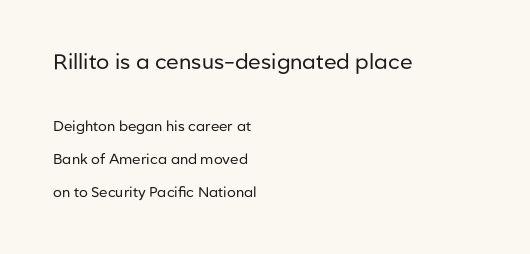
{"italic": "no", "bold": "no", "underline": "no", "align": "left", "line_spacing": "loose", "line_spacing_ratio": 2.37, "letter_spacing": "normal", "letter_spacing_em": 0.0, "larger_block": "first", "size_ratio": 1.5, "glyph_px": 21}
